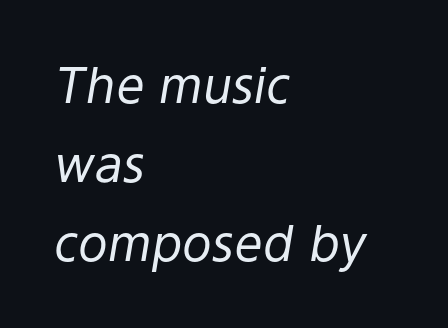
Honestly, the row spacing looks completely unremarkable. Stems and bowls with no extra thickness — not bold. Proportional: the letters do not fall into vertical columns. The passage shown leans; its letterforms are oblique.
